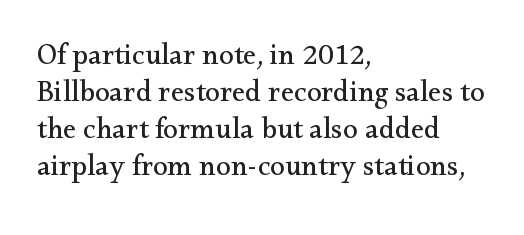
Here the designer chose a conventional face with non-uniform glyph widths. The text block is weighted toward the left margin, trailing off unevenly rightward. Nothing heavy about these letters — not bold at all. Words appear dense and cohesive because spacing is normal. Descenders are the only things crossing below the line.
